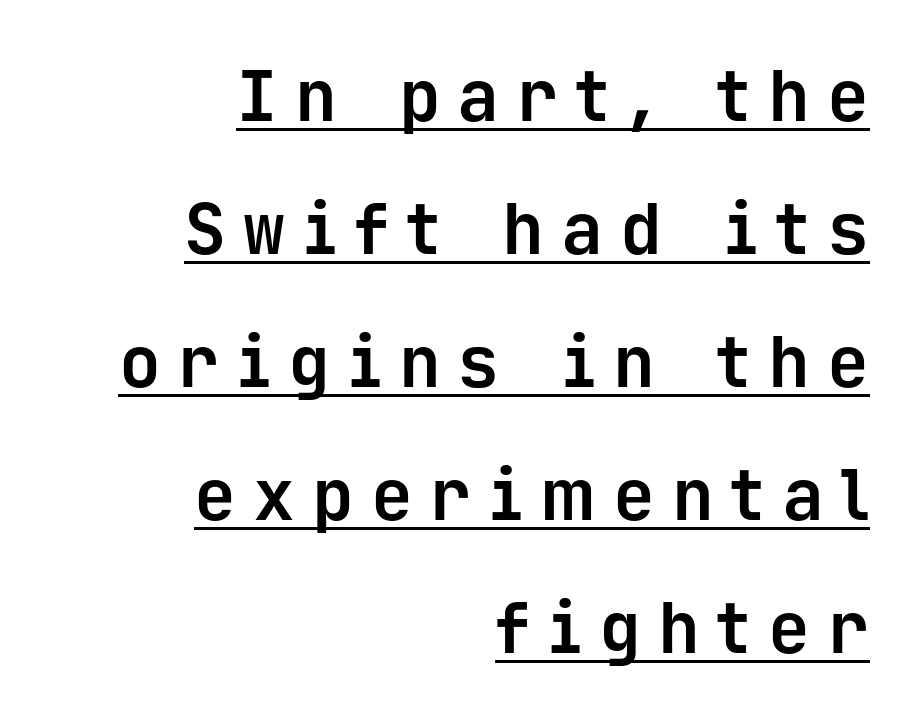
Someone cranked the tracking dial way up on this one. The typesetter chose a ragged-left arrangement here. Note: no serifs on the glyphs. The letters stand upright; this is a roman face. Check the space under the baseline: a stroke is drawn there. What weight is shown? A full bold with thick strokes.
